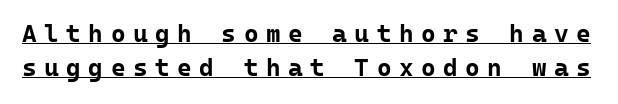
{"italic": "no", "bold": "yes", "underline": "yes", "line_spacing": "normal", "line_spacing_ratio": 1.36, "letter_spacing": "wide", "letter_spacing_em": 0.3, "glyph_px": 25}
